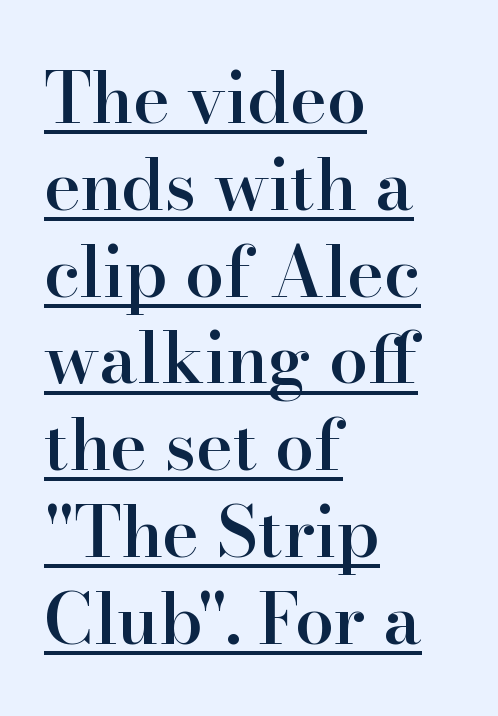
{"serif": "yes", "italic": "no", "bold": "semi", "weight": "semibold", "width": "normal", "stroke_contrast": "high", "x_height": "small", "monospaced": "no", "underline": "yes", "align": "left", "line_spacing_ratio": 1.24, "letter_spacing": "normal", "letter_spacing_em": 0.0, "glyph_px": 70}
